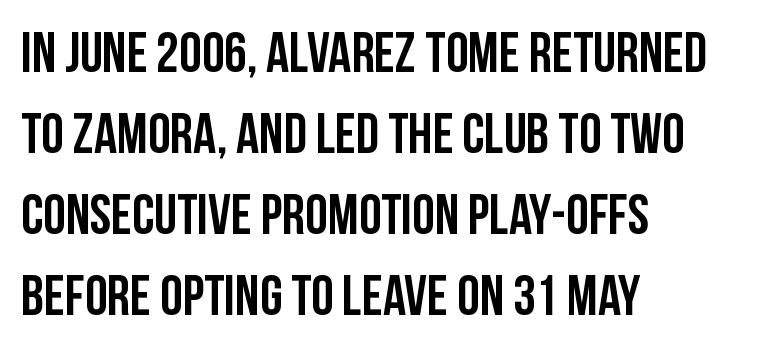
Each new line begins a customary step beneath the previous one. The type family on display is of the sans-serif kind. The gap between lines stays unmarked. The setting favours the left margin, as ordinary paragraphs usually do. Note the varied advance widths — an 'i' is clearly narrower than an 'm'.
